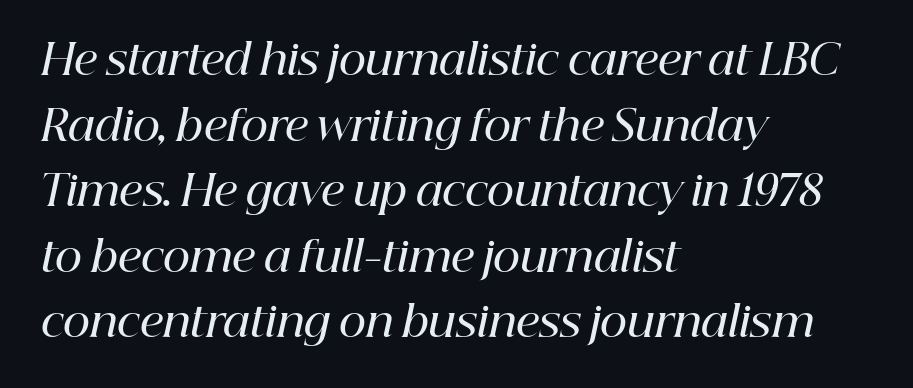
The letters are slanted; this is an italic face. Every row of glyphs begins at an identical x-position on the left. Serif or sans? Serif — the stroke terminals have little feet. A clean baseline with only descenders dipping below it. Each glyph is drawn with semibold strokes, heavier than normal yet not fully bold. Each letter keeps its own natural width here, so spacing adapts to shape.
